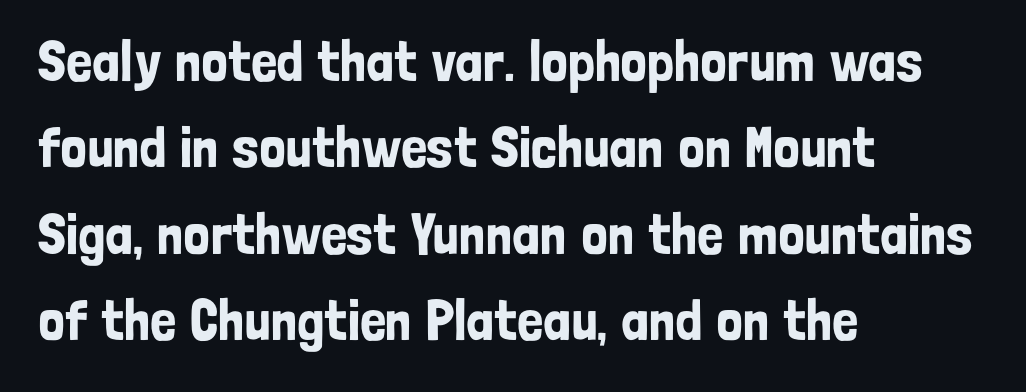
The glyphs are unaccompanied by any horizontal stroke below them. Font category for this specimen: sans-serif. The letterforms sit shoulder to shoulder at normal distance. Note the varied advance widths — an 'i' is clearly narrower than an 'm'.
